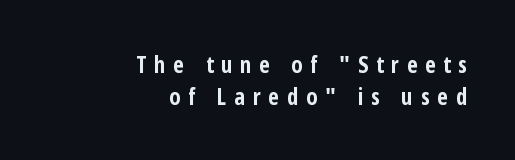
These lines sit exactly where default settings would place them. The letters are bold, with thick, heavy strokes. Posture: straight, roman, zero tilt. The string is rendered with underlining switched off.
